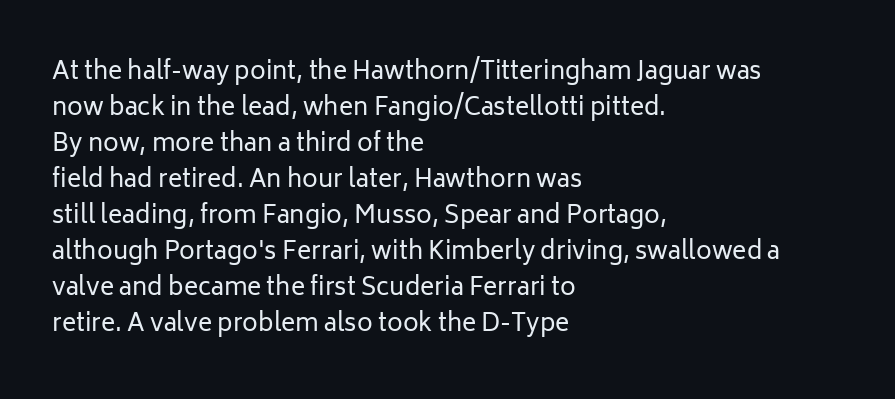
{"italic": "no", "bold": "no", "underline": "no", "align": "left", "line_spacing": "normal", "line_spacing_ratio": 1.5, "letter_spacing": "normal", "letter_spacing_em": 0.0, "glyph_px": 24}
